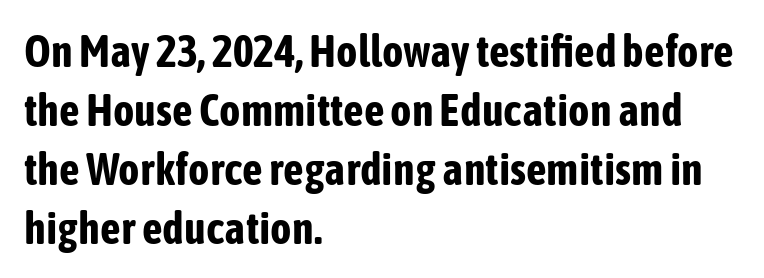
{"serif": "no", "italic": "no", "bold": "yes", "weight": "bold", "width": "condensed", "stroke_contrast": "low", "x_height": "medium", "monospaced": "no", "underline": "no", "align": "left", "line_spacing": "normal", "line_spacing_ratio": 1.31, "letter_spacing": "normal", "letter_spacing_em": 0.0, "glyph_px": 45}
